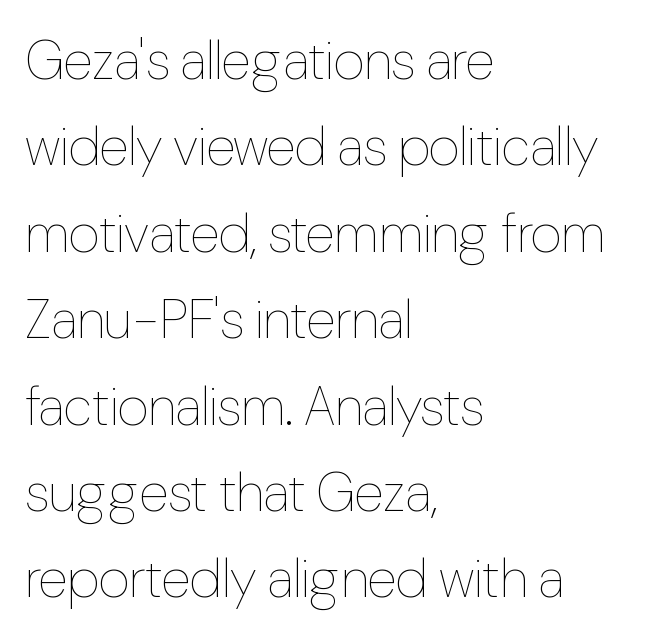
{"italic": "no", "bold": "no", "weight": "thin", "width": "condensed", "stroke_contrast": "low", "x_height": "medium", "monospaced": "no", "underline": "no", "align": "left", "line_spacing": "normal", "line_spacing_ratio": 1.6, "letter_spacing": "normal", "letter_spacing_em": 0.0, "glyph_px": 54}
